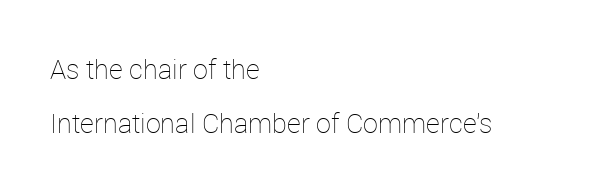
The image shows 27 px text type, upright; set left-aligned, loose line spacing (2.0x), normal letter spacing, not underlined.
